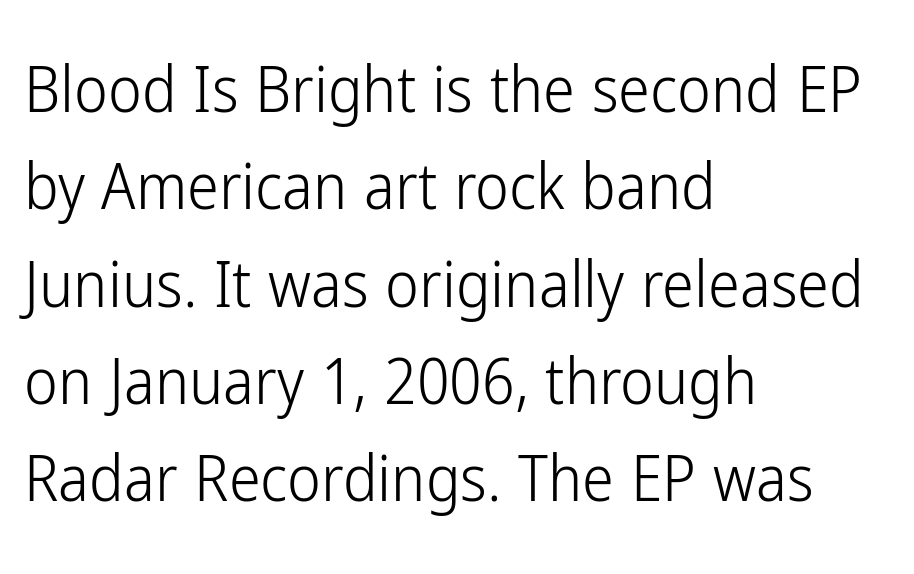
Q: Is the text bold? A: No.
Q: Is the text italic (slanted)? A: No, it is upright.
Q: Is the typeface a serif or a sans-serif typeface? A: Sans-serif.
Q: Is the text underlined? A: No.
Q: How is the paragraph aligned? A: Left-aligned.
Q: Is the spacing between letters normal or unusually wide? A: Normal.
Q: Is the spacing between lines tight, normal or loose? A: Normal.
Q: Width (condensed, normal, or wide)? A: Condensed.
Q: Stroke contrast? A: Low.
Q: x-height? A: Medium.
Q: Monospaced? A: No.
